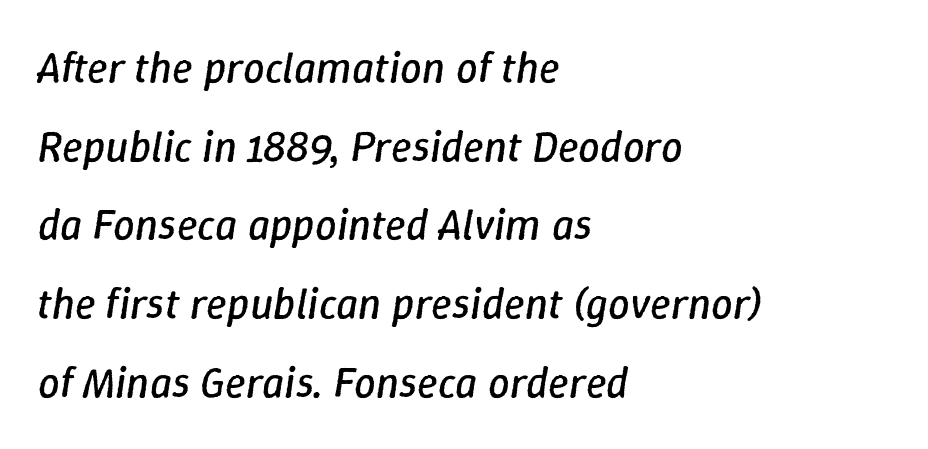
What stands out about the letter spacing? Nothing — it is the standard amount. Proportional: the letters do not fall into vertical columns. Notice how the passage keeps a crisp vertical edge on the left only. Ink coverage per letter is moderate at most. Tall strokes in this sample are angled rather than plumb. Underlining? Definitely not there.
